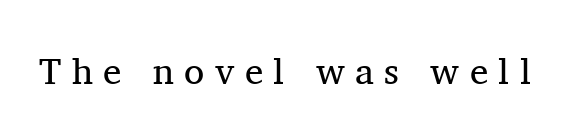
{"serif": "yes", "italic": "no", "bold": "no", "weight": "regular", "width": "normal", "stroke_contrast": "medium", "x_height": "medium", "monospaced": "no", "underline": "no", "letter_spacing": "wide", "letter_spacing_em": 0.28, "glyph_px": 37}
